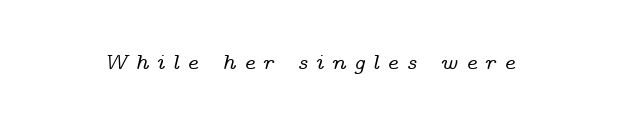
Q: Is the text italic (slanted)? A: Yes, it leans right by about 14 degrees.
Q: Is the text underlined? A: No.
Q: Is the spacing between letters normal or unusually wide? A: Unusually wide.
